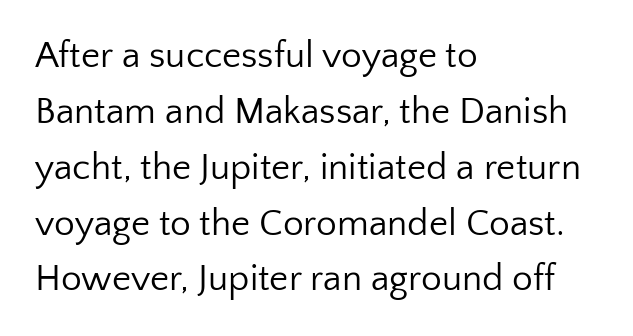
The image shows 37 px regular-weight sans-serif type, upright; set left-aligned, normal line spacing (1.51x), normal letter spacing, not underlined; low stroke contrast and a medium x-height.
